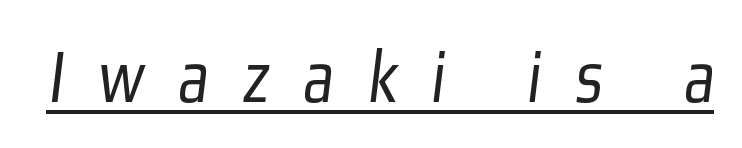
{"serif": "no", "bold": "no", "weight": "light", "width": "condensed", "stroke_contrast": "low", "x_height": "medium", "monospaced": "no", "underline": "yes", "letter_spacing": "wide", "letter_spacing_em": 0.44, "glyph_px": 77}
